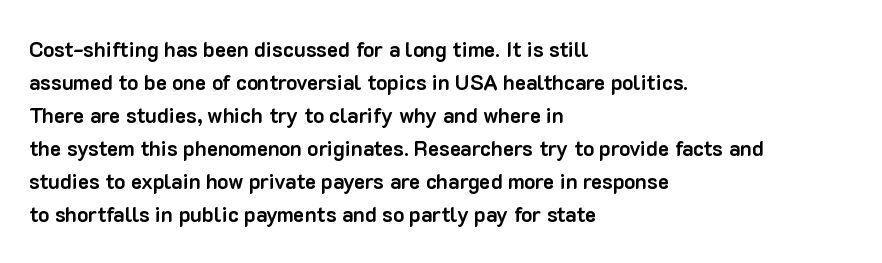
Q: Is the text bold? A: Yes.
Q: Is the text italic (slanted)? A: No, it is upright.
Q: Is the text underlined? A: No.
Q: How is the paragraph aligned? A: Left-aligned.
Q: Is the spacing between letters normal or unusually wide? A: Normal.
Q: Is the spacing between lines tight, normal or loose? A: Normal.
